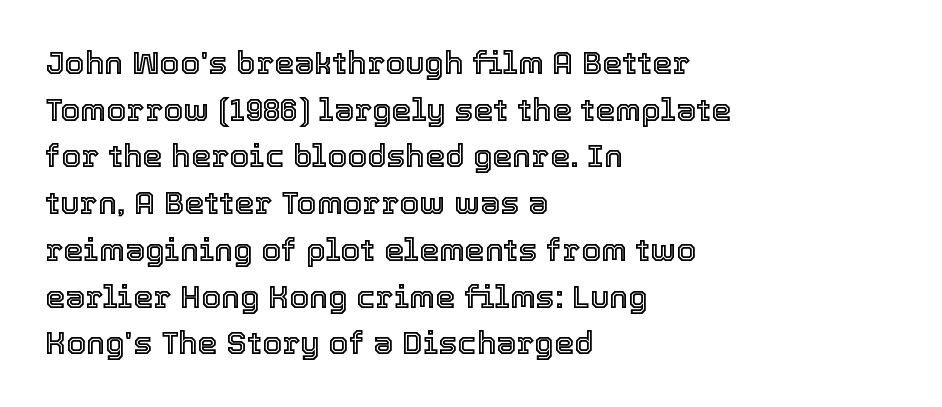
Clear beneath every line of the passage. Horizontal alignment here is leftward, the default for most running prose. The lettering stays uniformly vertical, giving the passage a roman look. The face used here is proportionally spaced, like ordinary book or web type. Vertical spacing — default.
